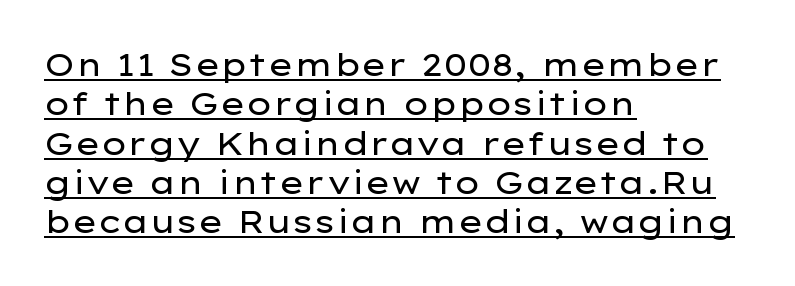
Q: Is the text bold? A: No.
Q: Is the text italic (slanted)? A: No, it is upright.
Q: Is the typeface a serif or a sans-serif typeface? A: Sans-serif.
Q: Is the text underlined? A: Yes.
Q: How is the paragraph aligned? A: Left-aligned.
Q: Is the spacing between letters normal or unusually wide? A: Normal.
Q: Width (condensed, normal, or wide)? A: Wide.
Q: Stroke contrast? A: Low.
Q: x-height? A: Medium.
Q: Monospaced? A: No.
